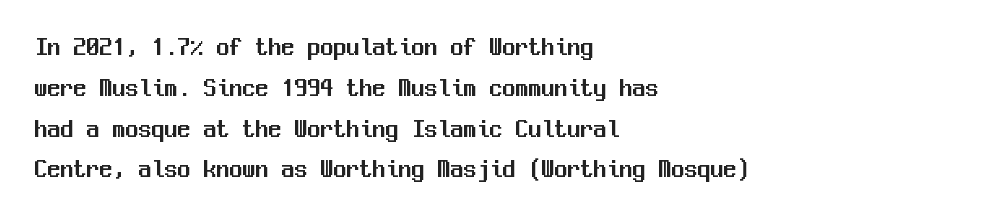
The image shows 26 px text type, upright; set left-aligned, normal line spacing (1.57x), normal letter spacing, not underlined.
